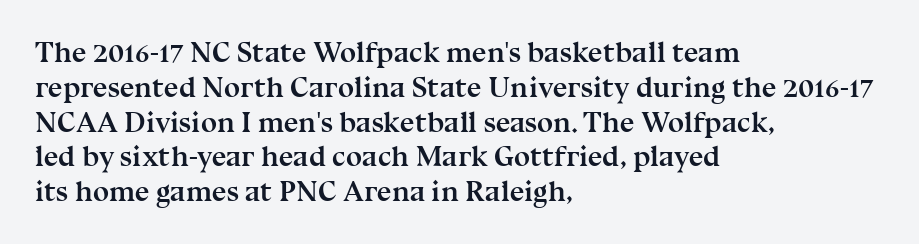
The image shows 29 px semibold serif type, upright; set left-aligned, line spacing 1.2x, normal letter spacing, not underlined; medium stroke contrast and a medium x-height.
